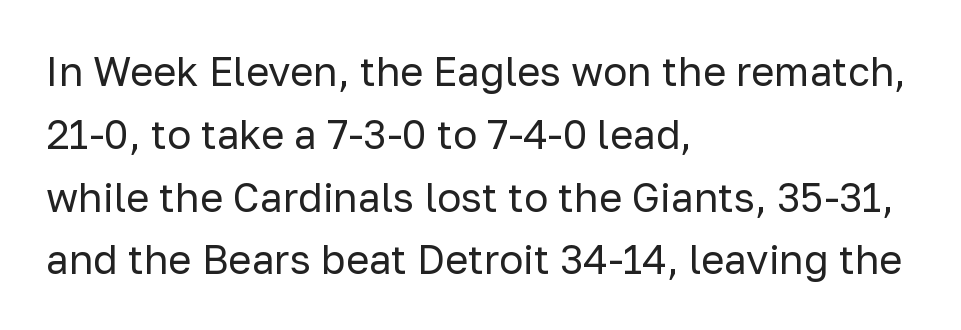
Q: Is the text bold? A: No.
Q: Is the text italic (slanted)? A: No, it is upright.
Q: Is the typeface a serif or a sans-serif typeface? A: Sans-serif.
Q: Is the text underlined? A: No.
Q: How is the paragraph aligned? A: Left-aligned.
Q: Is the spacing between letters normal or unusually wide? A: Normal.
Q: Is the spacing between lines tight, normal or loose? A: Normal.
Q: Width (condensed, normal, or wide)? A: Normal.
Q: Stroke contrast? A: Low.
Q: x-height? A: Medium.
Q: Monospaced? A: No.
